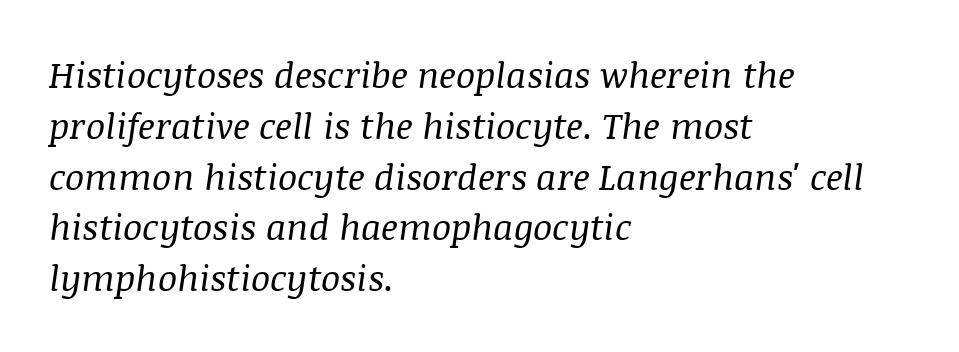
Q: Is the text bold? A: No.
Q: Is the text italic (slanted)? A: Yes, it leans right by about 8 degrees.
Q: Is the typeface a serif or a sans-serif typeface? A: Serif.
Q: Is the text underlined? A: No.
Q: How is the paragraph aligned? A: Left-aligned.
Q: Is the spacing between letters normal or unusually wide? A: Normal.
Q: Is the spacing between lines tight, normal or loose? A: Normal.
Q: Width (condensed, normal, or wide)? A: Normal.
Q: Stroke contrast? A: Medium.
Q: x-height? A: Large.
Q: Monospaced? A: No.
